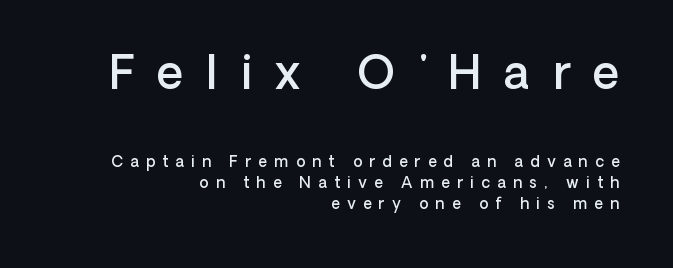
Here the designer chose a conventional face with non-uniform glyph widths. Words float on clear page, feet unadorned. These lines are composed in type without serifs. One-word summary of the alignment: right. It's the straight-up-and-down kind of type.
